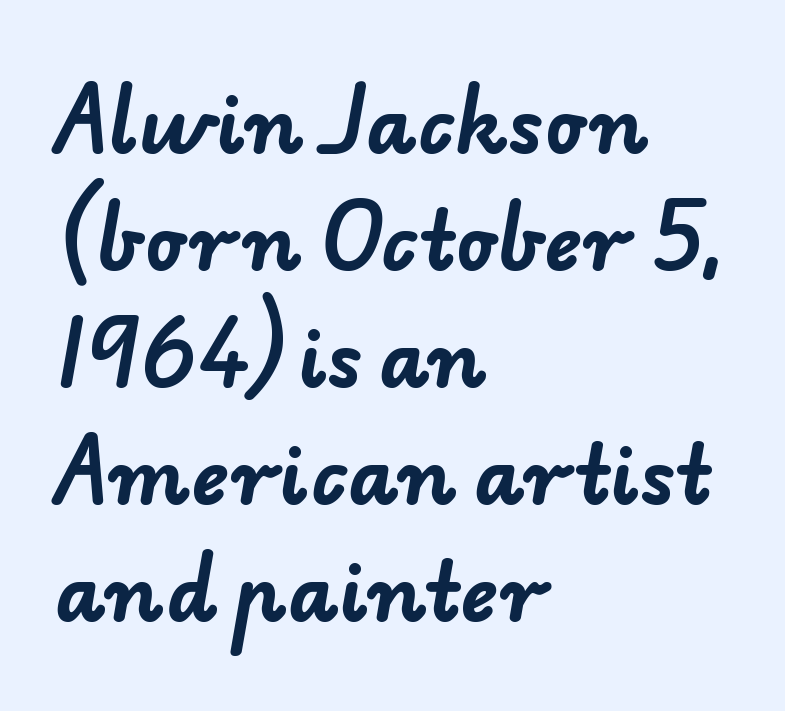
The image shows 78 px bold sans-serif type; set left-aligned, normal line spacing (1.5x), normal letter spacing, not underlined; low stroke contrast and a small x-height.
